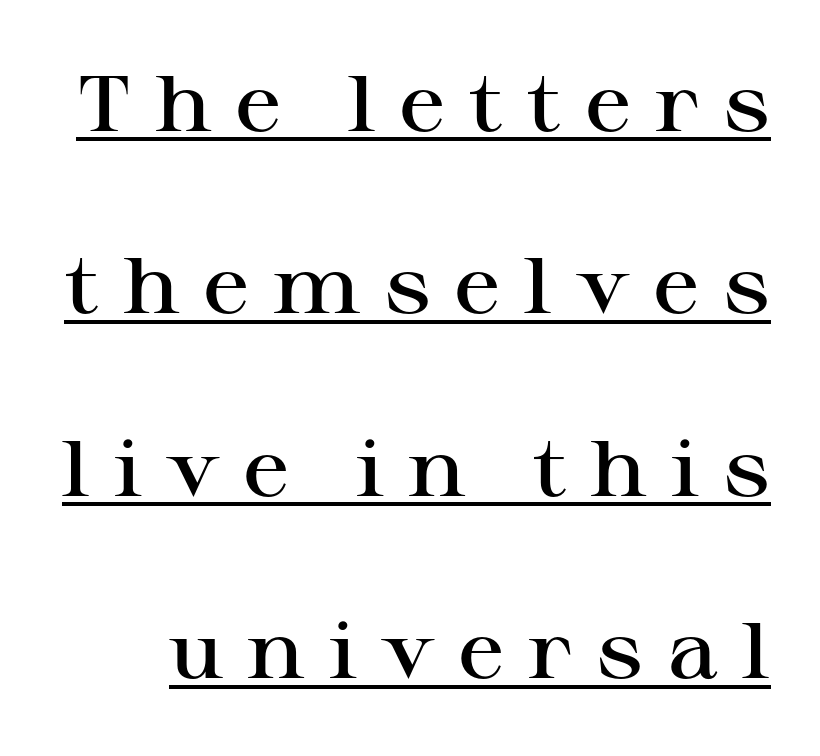
Q: Is the text bold? A: Semi-bold.
Q: Is the text italic (slanted)? A: No, it is upright.
Q: Is the typeface a serif or a sans-serif typeface? A: Serif.
Q: Is the text underlined? A: Yes.
Q: Is the spacing between letters normal or unusually wide? A: Unusually wide.
Q: Is the spacing between lines tight, normal or loose? A: Loose.
Q: Width (condensed, normal, or wide)? A: Wide.
Q: Stroke contrast? A: High.
Q: x-height? A: Medium.
Q: Monospaced? A: No.
